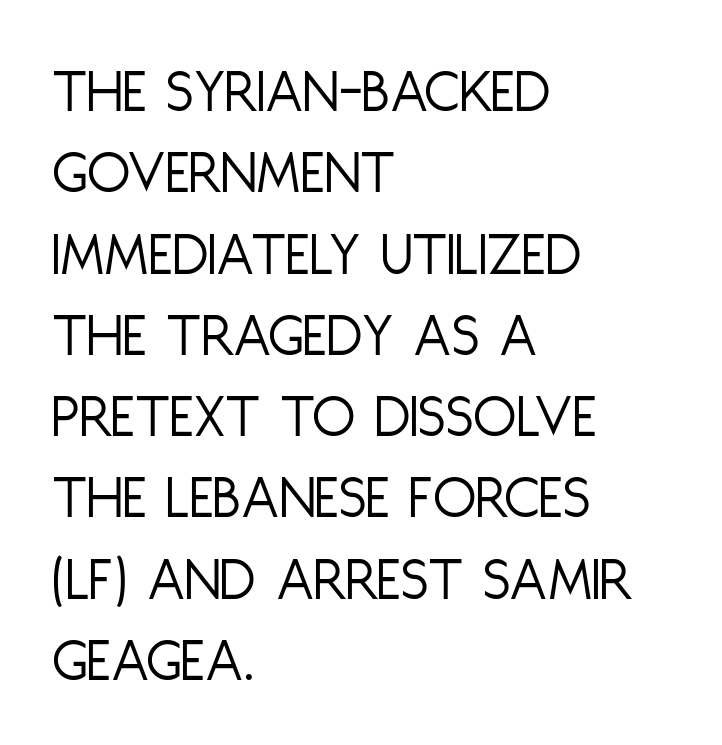
The image shows 63 px light, condensed sans-serif type, upright; set left-aligned, normal line spacing (1.29x), normal letter spacing, not underlined; low stroke contrast and a large x-height.
